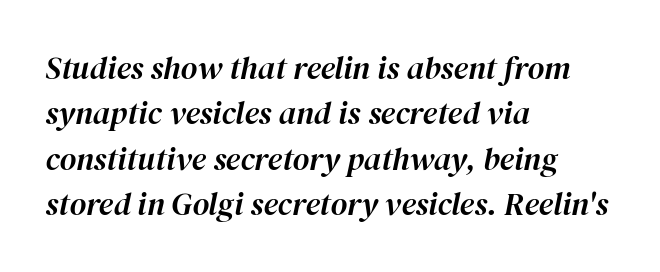
{"italic": "yes", "lean": "right", "slant_degrees": 12, "width": "normal", "stroke_contrast": "high", "x_height": "medium", "monospaced": "no", "underline": "no", "align": "left", "line_spacing": "normal", "line_spacing_ratio": 1.42, "letter_spacing": "normal", "letter_spacing_em": 0.0, "glyph_px": 32}
